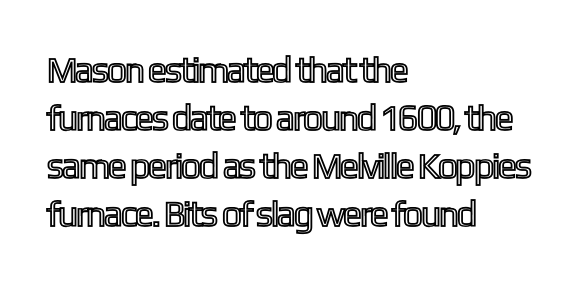
Q: Is the text italic (slanted)? A: No, it is upright.
Q: Is the text underlined? A: No.
Q: How is the paragraph aligned? A: Left-aligned.
Q: Is the spacing between letters normal or unusually wide? A: Normal.
Q: Is the spacing between lines tight, normal or loose? A: Normal.
Q: Width (condensed, normal, or wide)? A: Condensed.
Q: x-height? A: Medium.
Q: Monospaced? A: No.
